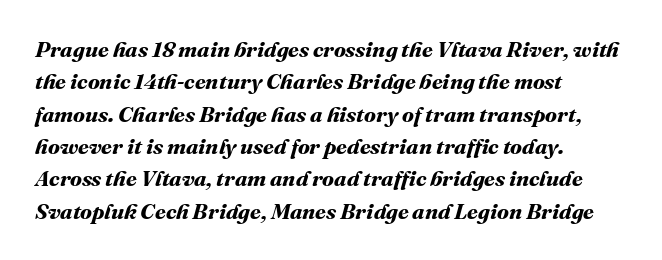
Q: Is the text bold? A: Yes.
Q: Is the text underlined? A: No.
Q: How is the paragraph aligned? A: Left-aligned.
Q: Is the spacing between letters normal or unusually wide? A: Normal.
Q: Is the spacing between lines tight, normal or loose? A: Normal.
